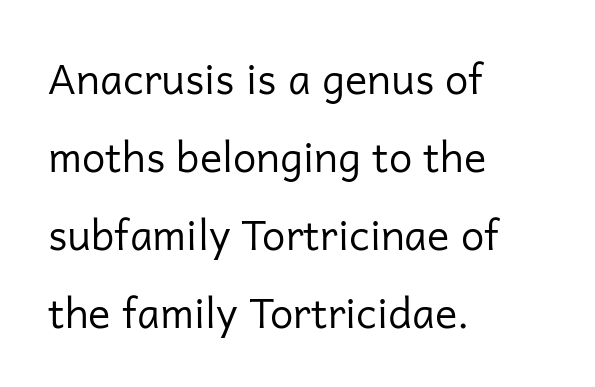
The image shows 42 px regular-weight sans-serif type, upright; set left-aligned, line spacing 1.86x, normal letter spacing, not underlined; low stroke contrast and a medium x-height.
